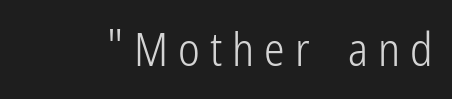
Q: Is the text bold? A: No.
Q: Is the text italic (slanted)? A: No, it is upright.
Q: Is the typeface a serif or a sans-serif typeface? A: Sans-serif.
Q: Is the text underlined? A: No.
Q: Is the spacing between letters normal or unusually wide? A: Unusually wide.
Q: Width (condensed, normal, or wide)? A: Condensed.
Q: Stroke contrast? A: Low.
Q: x-height? A: Medium.
Q: Monospaced? A: No.
